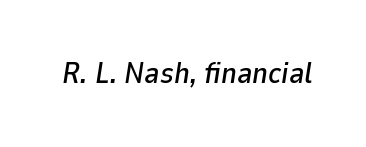
{"italic": "yes", "lean": "right", "slant_degrees": 9, "width": "normal", "stroke_contrast": "low", "x_height": "medium", "monospaced": "no", "underline": "no", "letter_spacing": "normal", "letter_spacing_em": 0.0, "glyph_px": 29}
